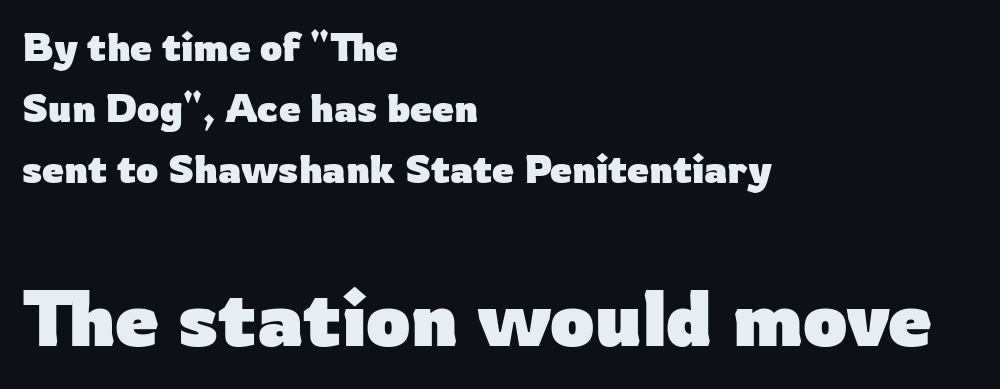
The image shows 78 px heavy sans-serif type, upright; set left-aligned, normal line spacing (1.57x), normal letter spacing, not underlined; the second (bottom) block is 2.0x larger; low stroke contrast and a medium x-height.
